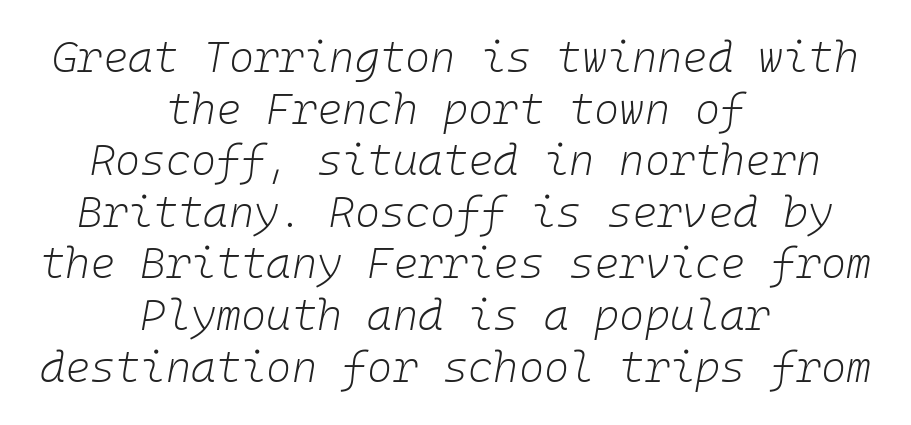
The image shows 43 px light type, italic (leaning right), monospaced; set centered, line spacing 1.2x, normal letter spacing, not underlined; low stroke contrast and a medium x-height.
